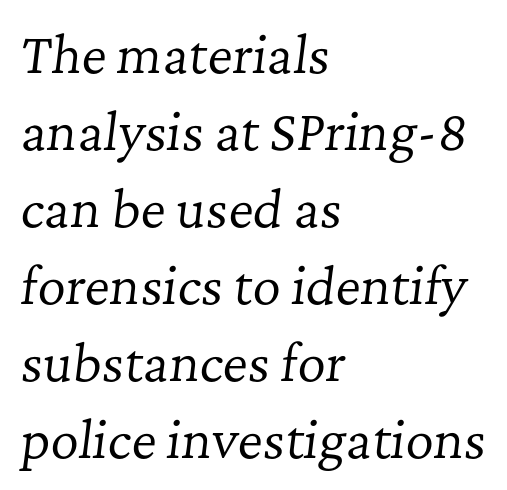
Q: Is the text bold? A: No.
Q: Is the text italic (slanted)? A: Yes, it leans right by about 7 degrees.
Q: Is the typeface a serif or a sans-serif typeface? A: Serif.
Q: Is the text underlined? A: No.
Q: How is the paragraph aligned? A: Left-aligned.
Q: Is the spacing between letters normal or unusually wide? A: Normal.
Q: Is the spacing between lines tight, normal or loose? A: Normal.
Q: Width (condensed, normal, or wide)? A: Normal.
Q: Stroke contrast? A: Low.
Q: x-height? A: Medium.
Q: Monospaced? A: No.
